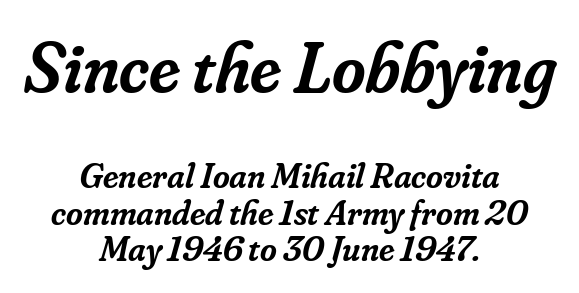
Varying glyph widths throughout — classic text-font behaviour. The lines are packed closely together with very little leading. The baseline area is clear. Short note: letters normally spaced. Large over small — that's the arrangement of the two blocks here.
